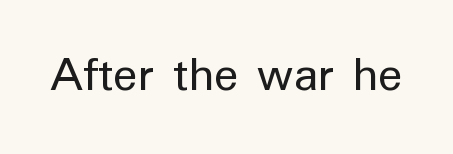
Compared with a typical body face, this is equally light or lighter still. Is the letter spacing exaggerated? No — it looks like the ordinary default. The font family rendered here belongs to the sans-serif group. Just letters on the line, the space beneath them empty. Vertical strokes here are truly vertical. You could not count columns in this text — the font is proportionally spaced.
